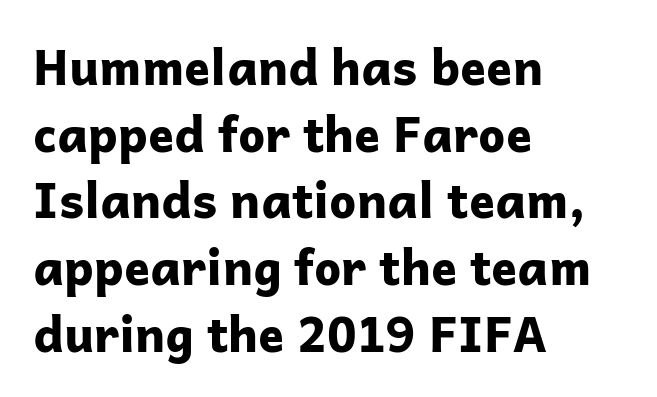
Q: Is the text bold? A: Yes.
Q: Is the text italic (slanted)? A: No, it is upright.
Q: Is the typeface a serif or a sans-serif typeface? A: Sans-serif.
Q: Is the text underlined? A: No.
Q: How is the paragraph aligned? A: Left-aligned.
Q: Is the spacing between letters normal or unusually wide? A: Normal.
Q: Is the spacing between lines tight, normal or loose? A: Normal.
Q: Width (condensed, normal, or wide)? A: Normal.
Q: Stroke contrast? A: Low.
Q: x-height? A: Medium.
Q: Monospaced? A: No.
